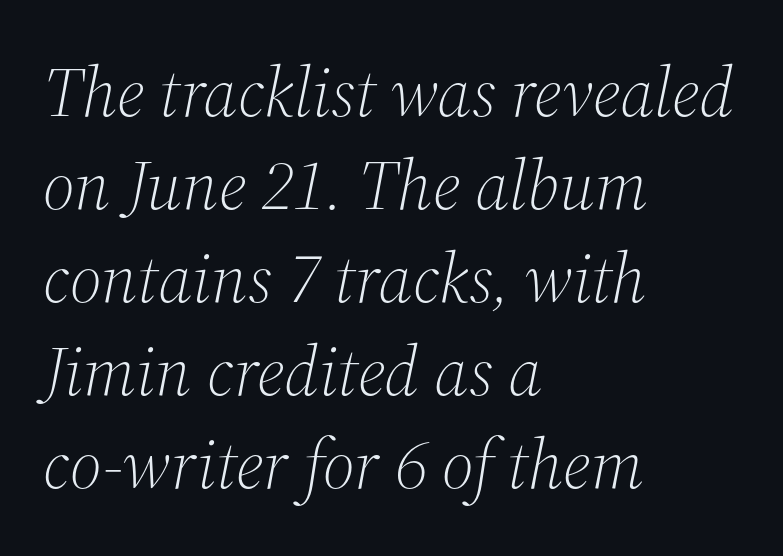
The image shows 70 px light serif type, italic (leaning right); set left-aligned, normal line spacing (1.33x), normal letter spacing, not underlined; medium stroke contrast and a medium x-height.
